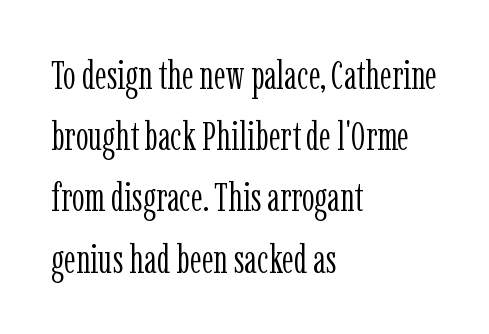
The image shows 40 px light, condensed serif type, upright; set left-aligned, normal line spacing (1.53x), normal letter spacing, not underlined; low stroke contrast and a medium x-height.
